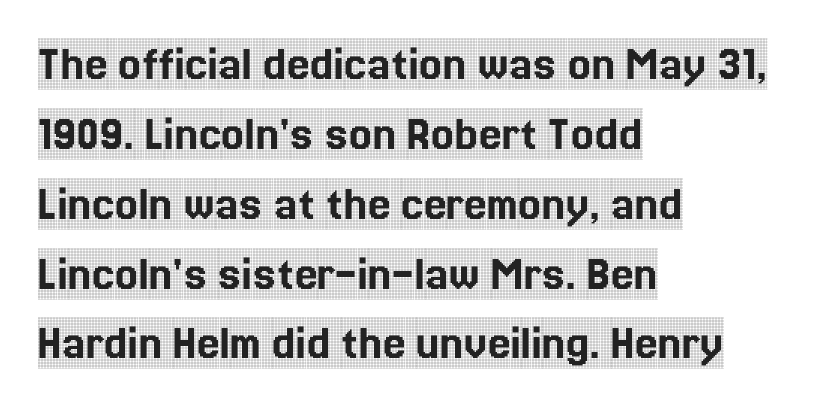
{"serif": "yes", "italic": "no", "width": "condensed", "x_height": "large", "monospaced": "no", "underline": "no", "align": "left", "line_spacing": "normal", "line_spacing_ratio": 1.37, "letter_spacing": "normal", "letter_spacing_em": 0.0, "glyph_px": 51}
